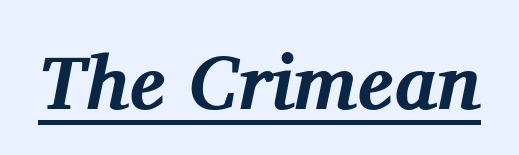
{"serif": "yes", "italic": "yes", "lean": "right", "slant_degrees": 11, "bold": "yes", "weight": "bold", "width": "normal", "stroke_contrast": "medium", "x_height": "medium", "monospaced": "no", "underline": "yes", "letter_spacing": "normal", "letter_spacing_em": 0.0, "glyph_px": 76}
